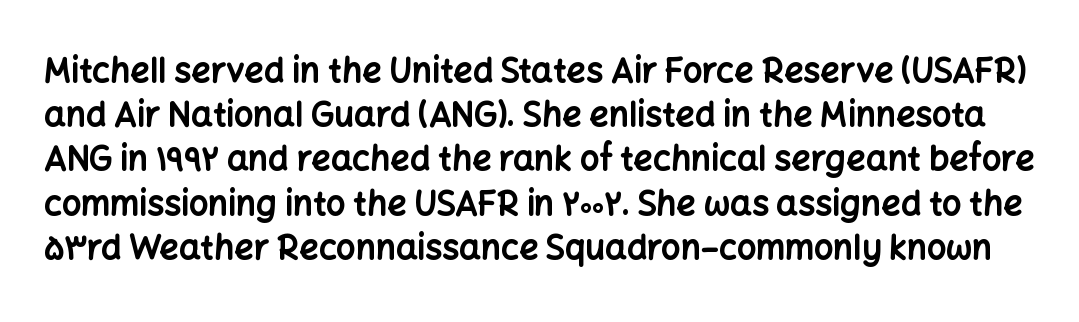
Each letter's strokes conclude bluntly, with no projecting serifs. Whoever set this chose a conventional vertical rhythm. Look at the tracking — it's just the regular setting, nothing added. Plenty of ink on the page — the face is bold. The face used here is proportionally spaced, like ordinary book or web type.
